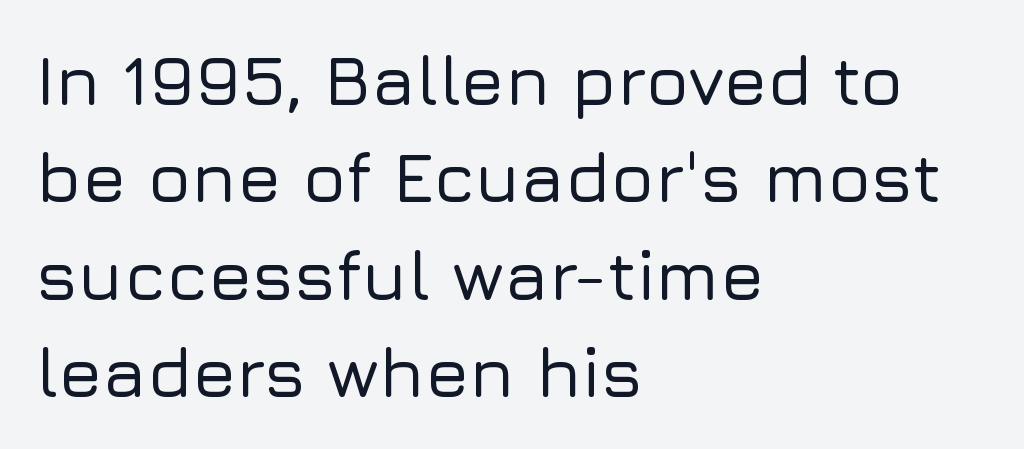
{"serif": "no", "italic": "no", "width": "normal", "stroke_contrast": "low", "x_height": "medium", "monospaced": "no", "underline": "no", "align": "left", "line_spacing": "normal", "line_spacing_ratio": 1.37, "letter_spacing": "normal", "letter_spacing_em": 0.0, "glyph_px": 71}
